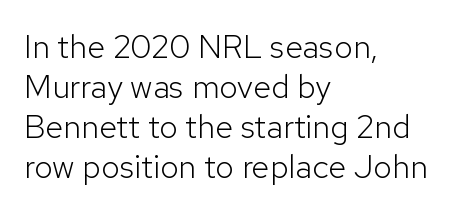
Q: Is the text bold? A: No.
Q: Is the text italic (slanted)? A: No, it is upright.
Q: Is the typeface a serif or a sans-serif typeface? A: Sans-serif.
Q: Is the text underlined? A: No.
Q: How is the paragraph aligned? A: Left-aligned.
Q: Is the spacing between letters normal or unusually wide? A: Normal.
Q: Width (condensed, normal, or wide)? A: Normal.
Q: Stroke contrast? A: Low.
Q: x-height? A: Medium.
Q: Monospaced? A: No.
